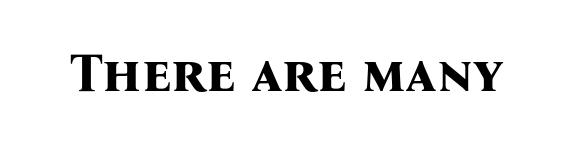
{"serif": "yes", "italic": "no", "bold": "yes", "weight": "bold", "width": "normal", "stroke_contrast": "medium", "x_height": "medium", "monospaced": "no", "underline": "no", "letter_spacing": "normal", "letter_spacing_em": 0.0, "glyph_px": 55}
